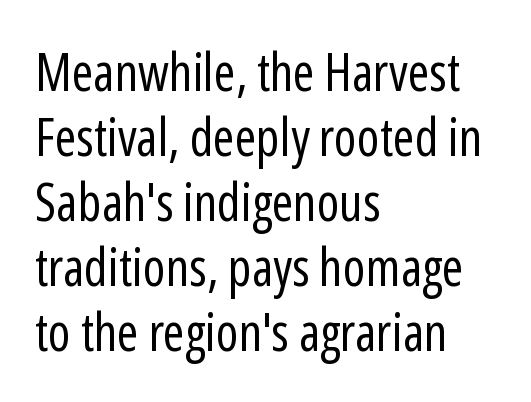
{"serif": "no", "italic": "no", "bold": "no", "weight": "regular", "width": "condensed", "stroke_contrast": "low", "x_height": "medium", "monospaced": "no", "underline": "no", "align": "left", "line_spacing": "normal", "line_spacing_ratio": 1.25, "letter_spacing": "normal", "letter_spacing_em": 0.0, "glyph_px": 52}
